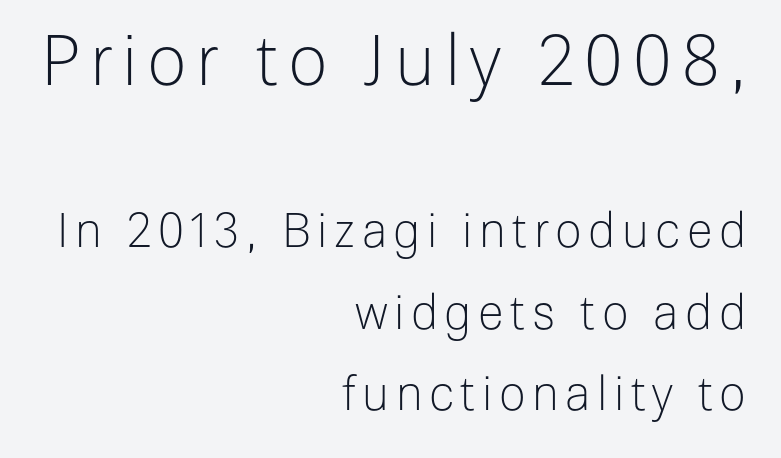
Q: Is the text bold? A: No.
Q: Is the text italic (slanted)? A: No, it is upright.
Q: Is the typeface a serif or a sans-serif typeface? A: Sans-serif.
Q: Is the text underlined? A: No.
Q: How is the paragraph aligned? A: Right-aligned.
Q: Which block of text is set in a larger size, the first (top) or the second (bottom)? A: The first (top) one.
Q: Width (condensed, normal, or wide)? A: Normal.
Q: Stroke contrast? A: Low.
Q: x-height? A: Medium.
Q: Monospaced? A: No.
